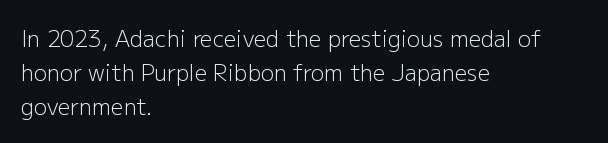
Q: Is the text bold? A: No.
Q: Is the text italic (slanted)? A: No, it is upright.
Q: Is the text underlined? A: No.
Q: How is the paragraph aligned? A: Left-aligned.
Q: Is the spacing between letters normal or unusually wide? A: Normal.
Q: Is the spacing between lines tight, normal or loose? A: Normal.
